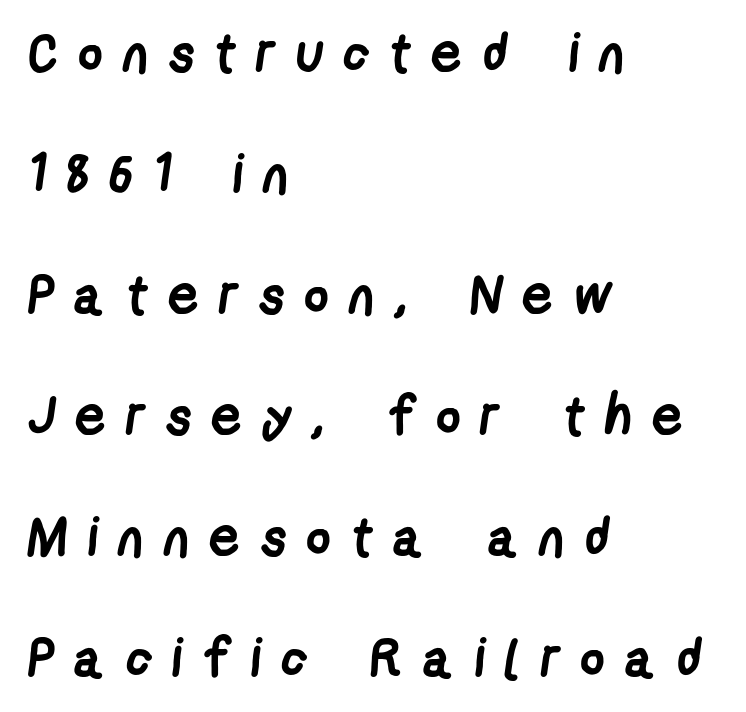
The compositor pushed each line to the left boundary. Typographic density is high because the face is bold. Unlike a traditional serif, this face leaves its strokes unadorned. Plain, unruled lines of type.
